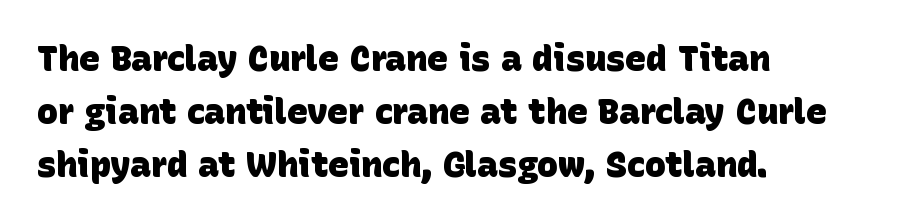
Q: Is the text bold? A: Yes.
Q: Is the typeface a serif or a sans-serif typeface? A: Sans-serif.
Q: Is the text underlined? A: No.
Q: How is the paragraph aligned? A: Left-aligned.
Q: Is the spacing between letters normal or unusually wide? A: Normal.
Q: Is the spacing between lines tight, normal or loose? A: Normal.
Q: Width (condensed, normal, or wide)? A: Normal.
Q: Stroke contrast? A: Low.
Q: x-height? A: Large.
Q: Monospaced? A: No.
